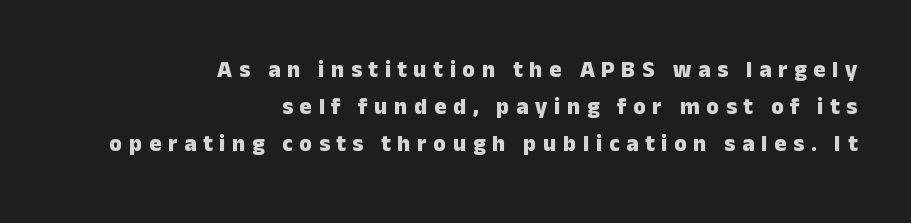
Is the block centered? No — it sits flush against the right margin. Tracking value appears strongly positive — letters spread wide. Quick note: underline off. Unlike italic type, these characters show no tilt at all.
